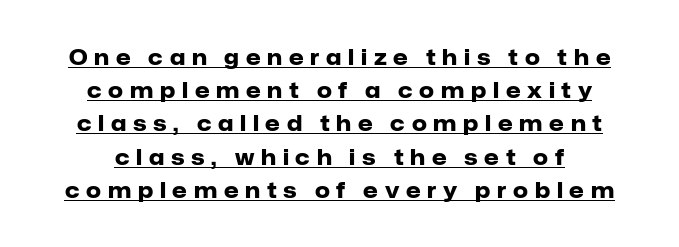
The block of text has a typical density, with ordinary space between rows. Inter-character spacing is expanded well beyond the font's built-in metrics. A typesetter would mark this as roman, not italic. You can see a thin bar hugging the bottom of the glyphs.
